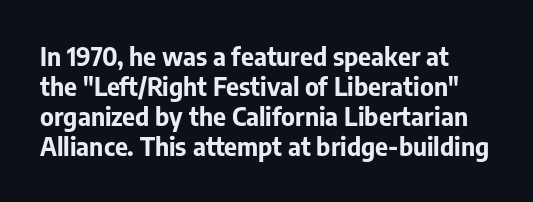
{"italic": "no", "bold": "yes", "underline": "no", "line_spacing_ratio": 1.2, "letter_spacing": "normal", "letter_spacing_em": 0.0, "glyph_px": 25}
